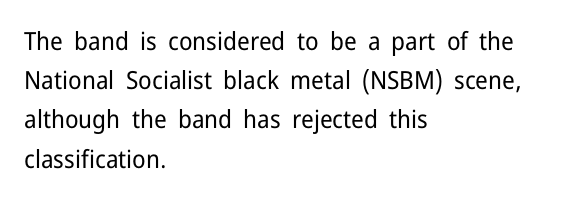
{"italic": "no", "bold": "no", "underline": "no", "align": "left", "line_spacing": "normal", "line_spacing_ratio": 1.57, "letter_spacing": "normal", "letter_spacing_em": 0.0, "glyph_px": 25}
